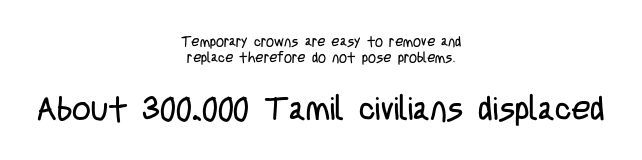
To sum up the face: it is a sans, with no serifs. Alignment: centered. Clear beneath every line of the passage. Vertical stems look standard width or narrower in stroke. Rendered with straight, roman letterforms.
